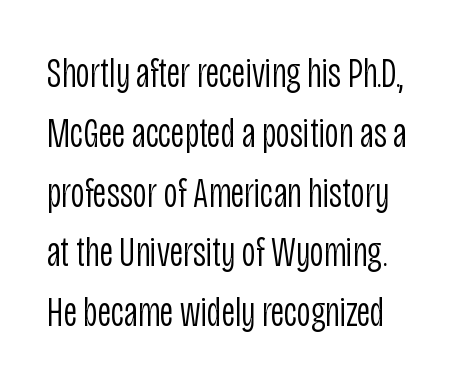
{"serif": "no", "italic": "no", "bold": "no", "weight": "light", "width": "condensed", "stroke_contrast": "low", "x_height": "large", "monospaced": "no", "underline": "no", "line_spacing": "normal", "line_spacing_ratio": 1.39, "letter_spacing": "normal", "letter_spacing_em": 0.0, "glyph_px": 43}
